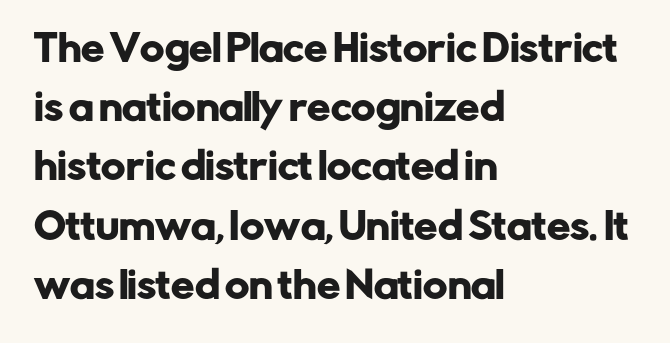
The image shows 37 px sans-serif type, upright; set left-aligned, normal line spacing (1.6x), normal letter spacing, not underlined; low stroke contrast and a medium x-height.
